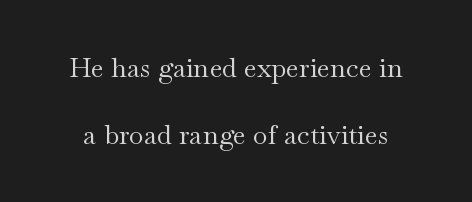
No chunkiness to these letters — they're not bold. Upright lettering throughout. A clean baseline with only descenders dipping below it. Leading: increased.
